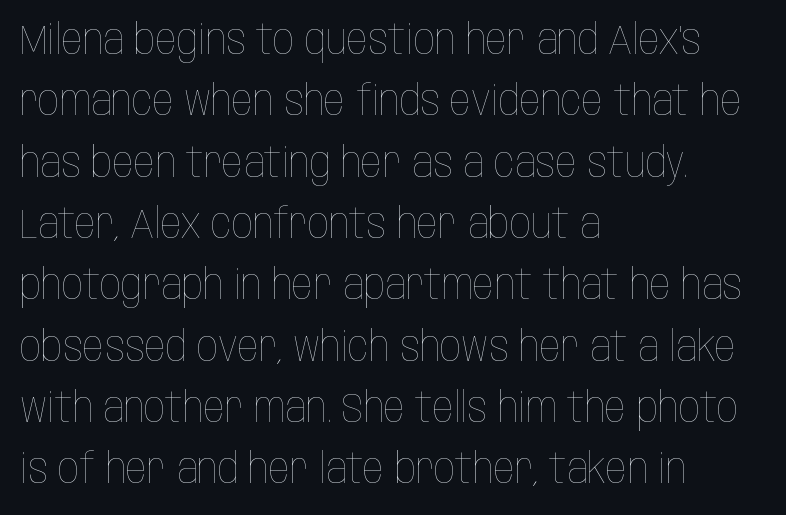
{"italic": "no", "bold": "no", "weight": "thin", "width": "condensed", "stroke_contrast": "low", "x_height": "large", "monospaced": "no", "underline": "no", "align": "left", "line_spacing": "normal", "line_spacing_ratio": 1.46, "letter_spacing": "normal", "letter_spacing_em": 0.0, "glyph_px": 42}
